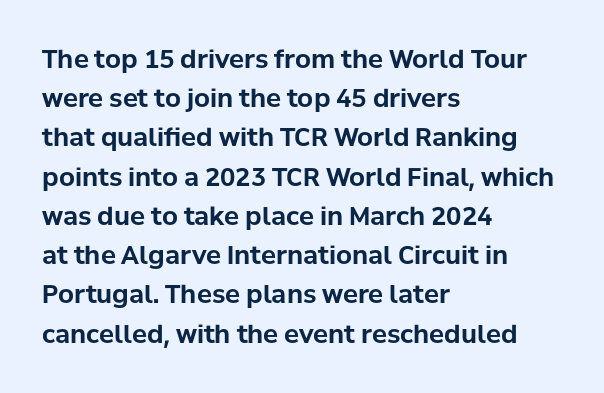
{"italic": "no", "bold": "yes", "underline": "no", "align": "left", "line_spacing": "normal", "line_spacing_ratio": 1.57, "letter_spacing": "normal", "letter_spacing_em": 0.0, "glyph_px": 25}
